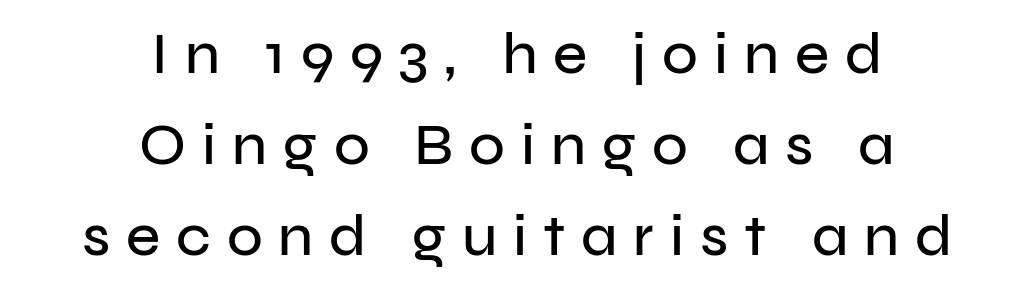
Q: Is the text italic (slanted)? A: No, it is upright.
Q: Is the typeface a serif or a sans-serif typeface? A: Sans-serif.
Q: Is the text underlined? A: No.
Q: How is the paragraph aligned? A: Centered.
Q: Is the spacing between letters normal or unusually wide? A: Unusually wide.
Q: Is the spacing between lines tight, normal or loose? A: Normal.
Q: Width (condensed, normal, or wide)? A: Normal.
Q: Stroke contrast? A: Low.
Q: x-height? A: Medium.
Q: Monospaced? A: No.
